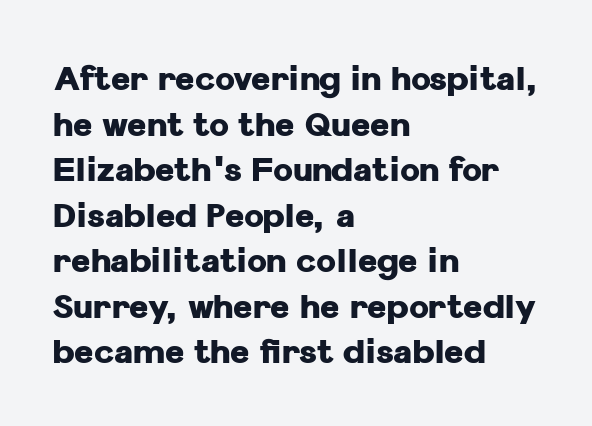
Q: Is the text bold? A: Yes.
Q: Is the text italic (slanted)? A: No, it is upright.
Q: Is the typeface a serif or a sans-serif typeface? A: Sans-serif.
Q: Is the text underlined? A: No.
Q: How is the paragraph aligned? A: Left-aligned.
Q: Is the spacing between letters normal or unusually wide? A: Normal.
Q: Is the spacing between lines tight, normal or loose? A: Normal.
Q: Width (condensed, normal, or wide)? A: Normal.
Q: Stroke contrast? A: Low.
Q: x-height? A: Medium.
Q: Monospaced? A: No.
